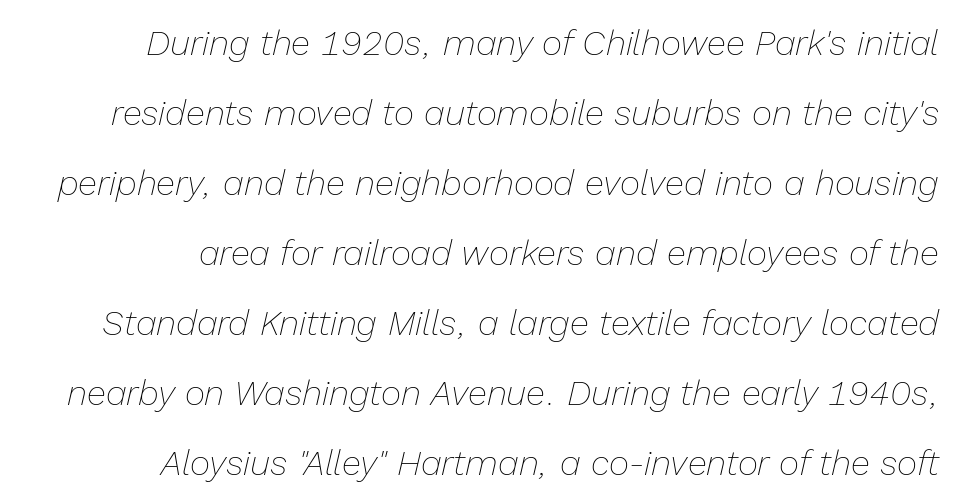
The passage shown is typed in a proportional face where columns would drift. Quick note: underline off. Emphasis-style slanted type is in use. The font is comparable to plain body text, perhaps lighter. Visually the block forms a straight wall on the right and a jagged coastline on the left. This sample trades compactness for vertical openness between lines.
